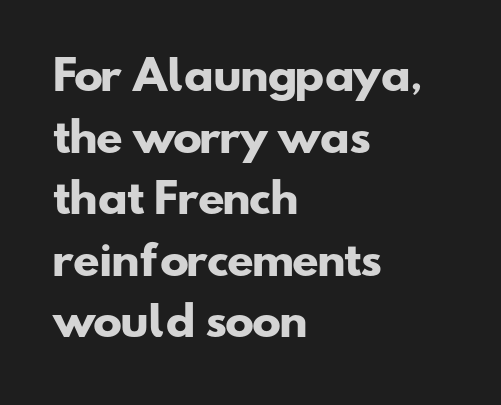
Q: Is the text bold? A: Yes.
Q: Is the typeface a serif or a sans-serif typeface? A: Sans-serif.
Q: Is the text underlined? A: No.
Q: How is the paragraph aligned? A: Left-aligned.
Q: Is the spacing between letters normal or unusually wide? A: Normal.
Q: Is the spacing between lines tight, normal or loose? A: Normal.
Q: Width (condensed, normal, or wide)? A: Wide.
Q: Stroke contrast? A: Low.
Q: x-height? A: Small.
Q: Monospaced? A: No.
